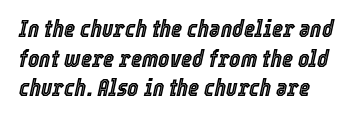
The string is rendered with underlining switched off. There's an unmistakable incline to the writing here. Letter spacing: default.
